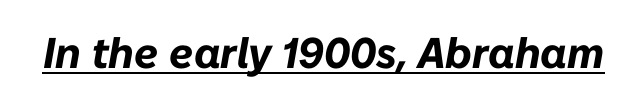
{"italic": "yes", "lean": "right", "slant_degrees": 10, "bold": "yes", "weight": "bold", "width": "normal", "stroke_contrast": "low", "x_height": "medium", "monospaced": "no", "underline": "yes", "letter_spacing": "normal", "letter_spacing_em": 0.0, "glyph_px": 43}
